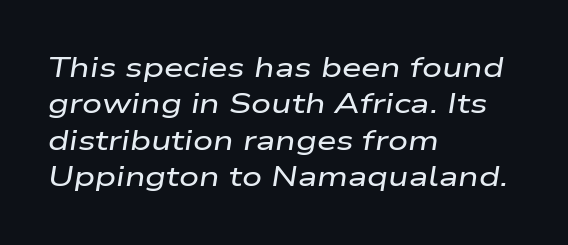
What's the leading like? Ordinary, nothing unusual. Each letter keeps its own natural width here, so spacing adapts to shape. The lines are quadded left. An italicized treatment has been applied to the whole sample.
